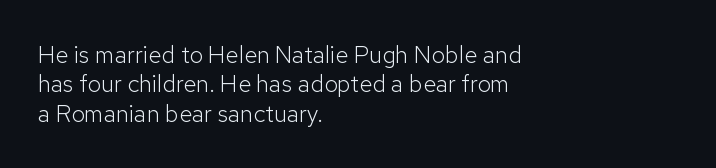
Q: Is the text bold? A: No.
Q: Is the text italic (slanted)? A: No, it is upright.
Q: Is the text underlined? A: No.
Q: How is the paragraph aligned? A: Left-aligned.
Q: Is the spacing between letters normal or unusually wide? A: Normal.
